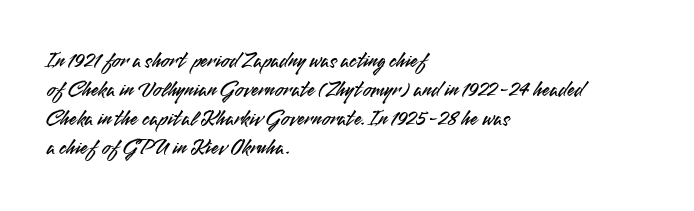
Q: Is the text italic (slanted)? A: Yes.
Q: Is the text underlined? A: No.
Q: How is the paragraph aligned? A: Left-aligned.
Q: Is the spacing between letters normal or unusually wide? A: Normal.
Q: Is the spacing between lines tight, normal or loose? A: Normal.
